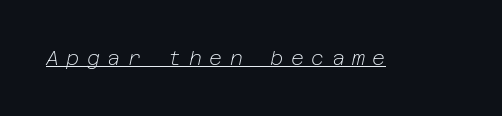
Bold? No — there's no thickening of the strokes. The tracking reads as deliberately expanded to a designer's eye. Check the space under the baseline: a stroke is drawn there. This is oblique type, the kind used for emphasis or titles.
